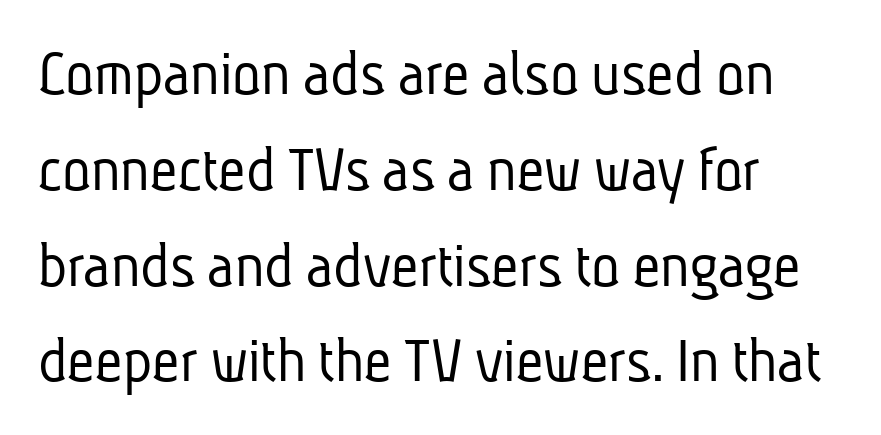
{"serif": "no", "bold": "no", "weight": "light", "width": "condensed", "stroke_contrast": "low", "x_height": "medium", "monospaced": "no", "underline": "no", "align": "left", "line_spacing": "normal", "line_spacing_ratio": 1.43, "letter_spacing": "normal", "letter_spacing_em": 0.0, "glyph_px": 67}
